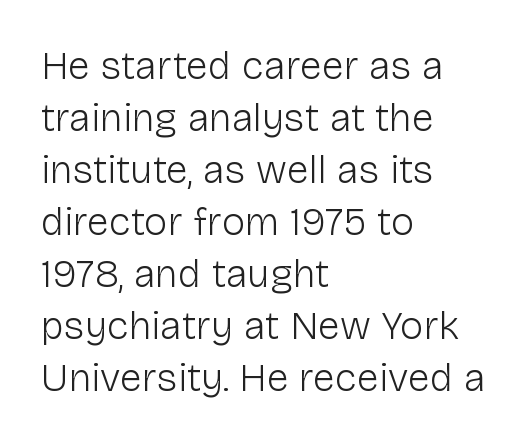
The image shows 40 px light sans-serif type, upright; set left-aligned, normal line spacing (1.3x), normal letter spacing, not underlined; low stroke contrast and a medium x-height.
